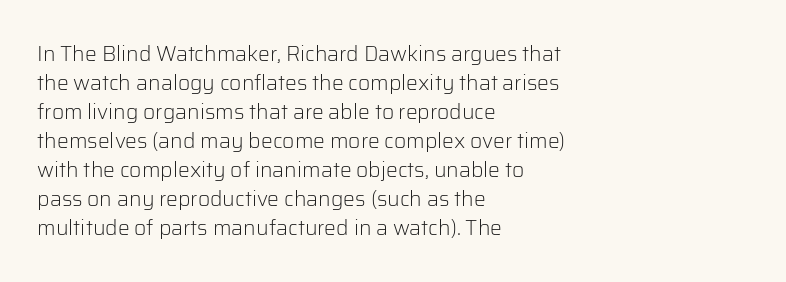
Q: Is the text bold? A: No.
Q: Is the text italic (slanted)? A: No, it is upright.
Q: Is the text underlined? A: No.
Q: How is the paragraph aligned? A: Left-aligned.
Q: Is the spacing between letters normal or unusually wide? A: Normal.
Q: Is the spacing between lines tight, normal or loose? A: Normal.
